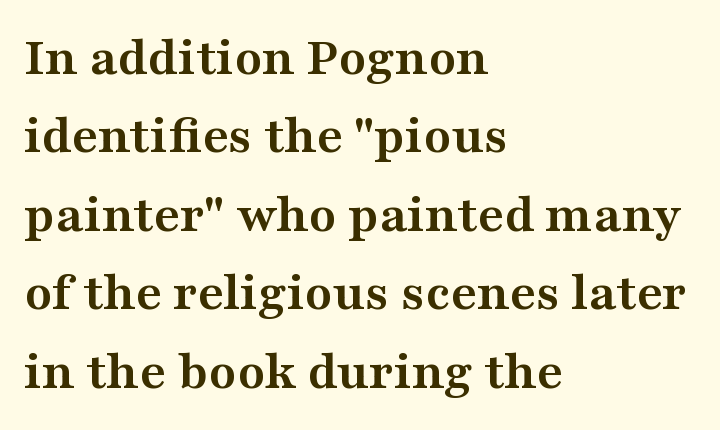
{"serif": "yes", "italic": "no", "bold": "yes", "weight": "semibold", "width": "wide", "stroke_contrast": "medium", "x_height": "medium", "monospaced": "no", "underline": "no", "align": "left", "line_spacing": "normal", "line_spacing_ratio": 1.4, "letter_spacing": "normal", "letter_spacing_em": 0.0, "glyph_px": 56}
